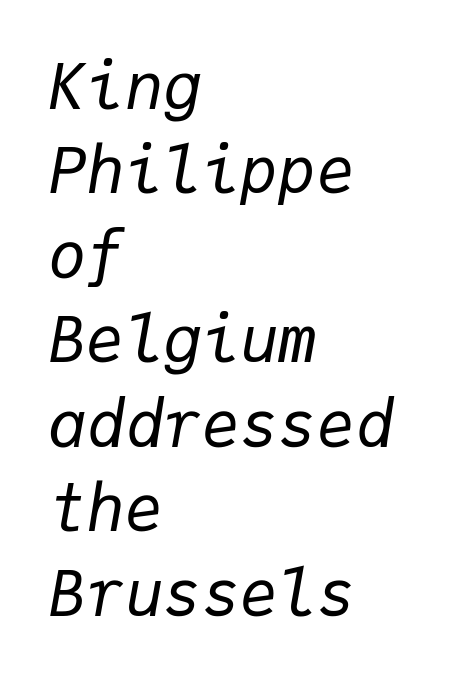
Letters rest on an invisible, unmarked baseline. A normal amount of white space separates one row of letters from the next. The passage shown is typed in a monospace face where columns stay perfectly aligned. Inter-character spacing is left at the font's built-in metrics.
